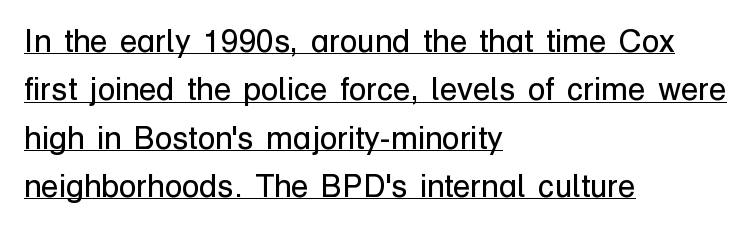
Weight: regular or lighter. You could not count columns in this text — the font is proportionally spaced. Line starts are locked; line ends wander. Decoration check: the copy is underlined. The rendering keeps characters at their native spacing. Nope, no serifs anywhere on these letters.
